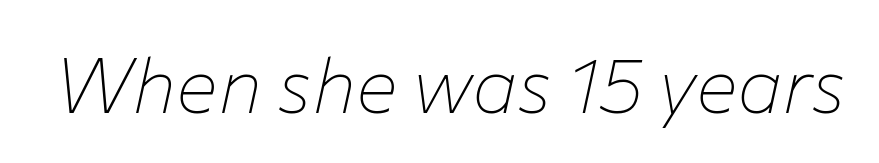
Varying glyph widths throughout — classic text-font behaviour. Yep, that's italic — everything's leaning. No letter is thick-stroked: the sample isn't bold. The type is set solid horizontally, with unmodified tracking. Descenders are the only things crossing below the line.
